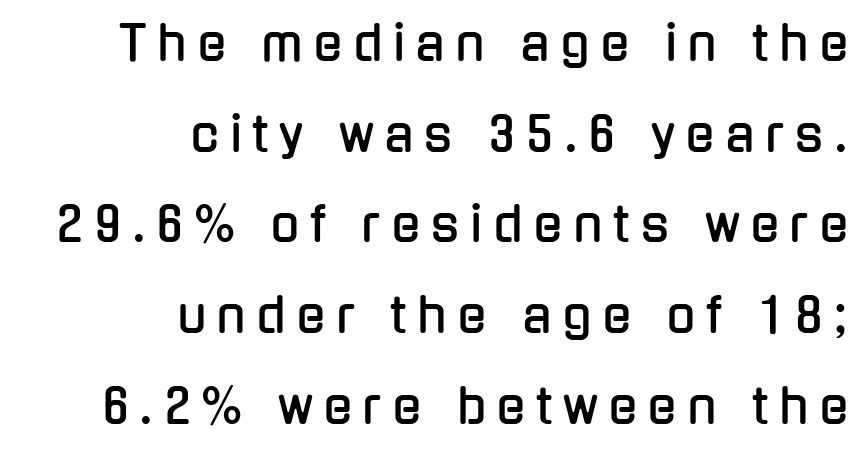
The image shows 48 px condensed sans-serif type, upright; set right-aligned, line spacing 1.89x, unusually wide letter spacing (+0.22 em), not underlined; low stroke contrast and a medium x-height.
